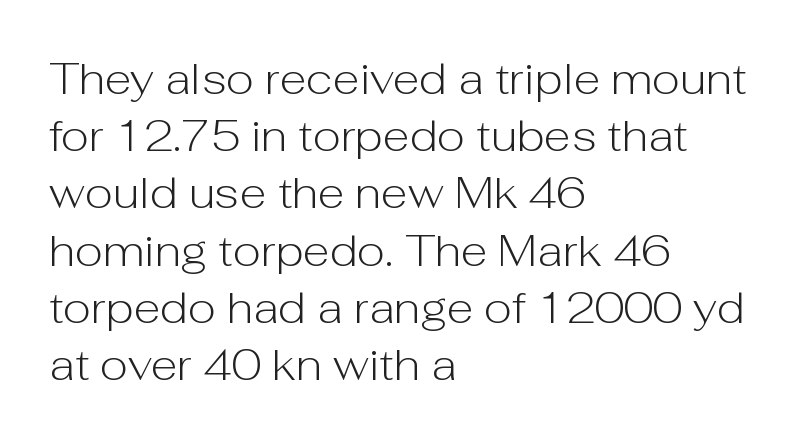
Heaviness? Minimal to ordinary, like unemphasized prose. The letters stand upright; this is a roman face. Line spacing here is normal. There is no visible air inserted between adjacent glyphs. Visually the block forms a straight wall on the left and a jagged coastline on the right. Varying glyph widths throughout — classic text-font behaviour.
